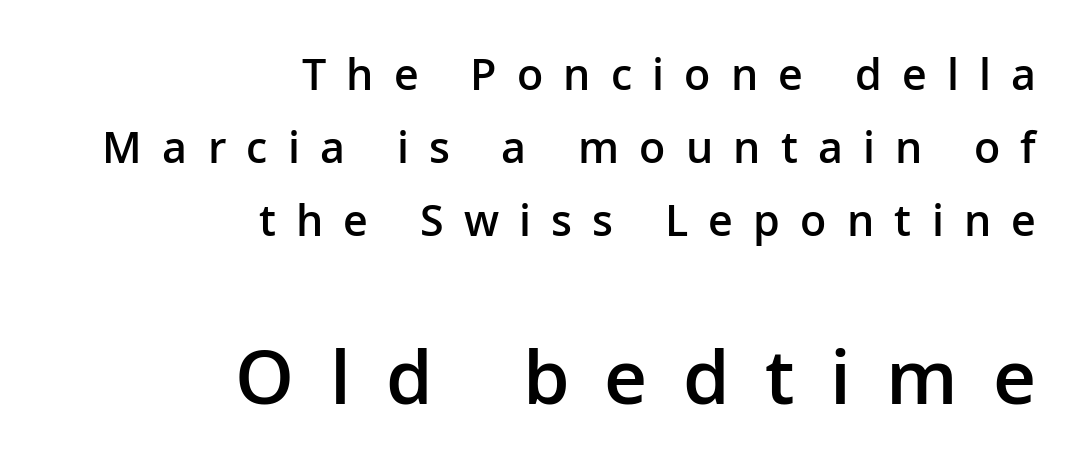
Q: Is the text bold? A: Semi-bold.
Q: Is the text italic (slanted)? A: No, it is upright.
Q: Is the typeface a serif or a sans-serif typeface? A: Sans-serif.
Q: Is the text underlined? A: No.
Q: How is the paragraph aligned? A: Right-aligned.
Q: Is the spacing between letters normal or unusually wide? A: Unusually wide.
Q: Is the spacing between lines tight, normal or loose? A: Normal.
Q: Which block of text is set in a larger size, the first (top) or the second (bottom)? A: The second (bottom) one.
Q: Width (condensed, normal, or wide)? A: Normal.
Q: Stroke contrast? A: Low.
Q: x-height? A: Medium.
Q: Monospaced? A: No.
